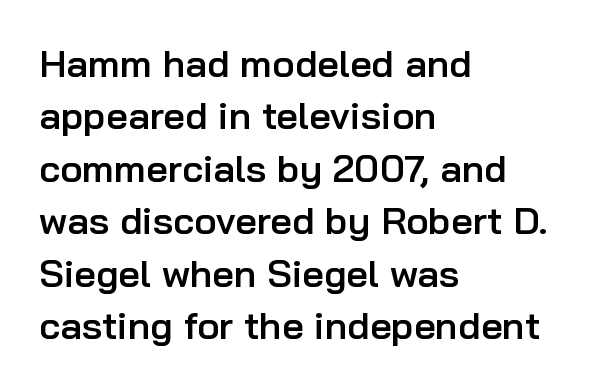
Alignment: flush left. Regarding leading, the lines here are spaced in the standard way. Spacing verdict: proportional, widths tailored to each character. Has an underline been added? It has not. A sans-serif font was chosen for this passage. Posture: straight, roman, zero tilt.
